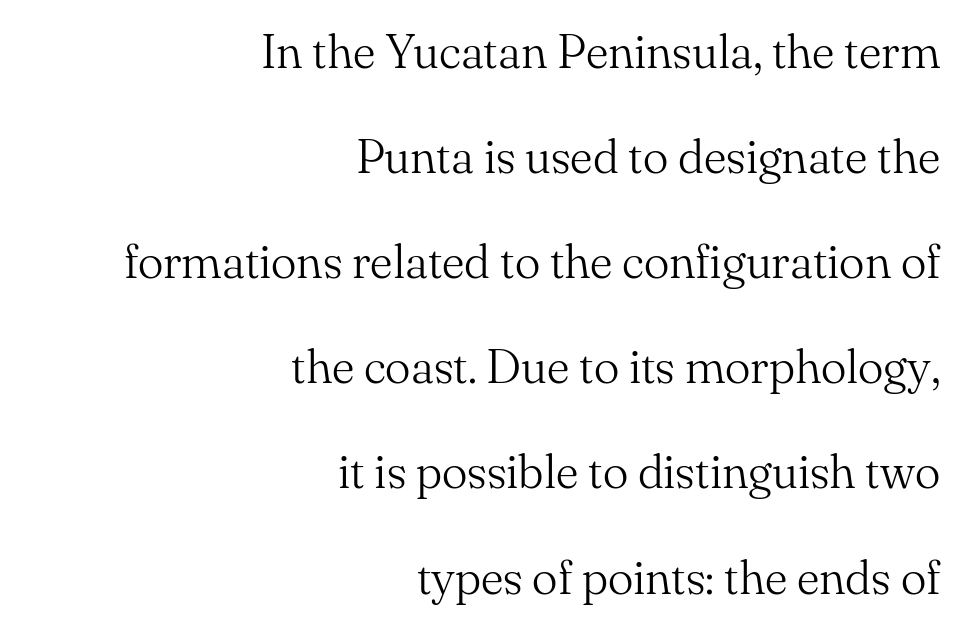
Upright lettering throughout. The passage shown is typed in a proportional face where columns would drift. Each word holds together tightly as a unit, with standard inter-letter gaps. Does the copy run flush right? Yes — the right margin is perfectly even. This sample trades compactness for vertical openness between lines. Check under the words: just untouched page.
